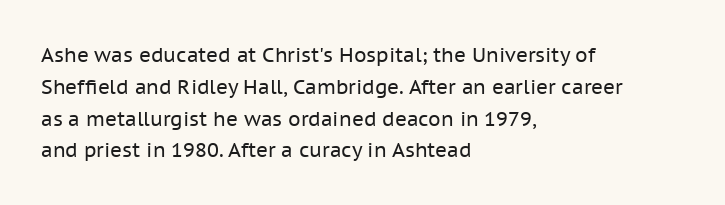
{"italic": "no", "bold": "no", "underline": "no", "align": "left", "line_spacing": "normal", "line_spacing_ratio": 1.59, "letter_spacing": "normal", "letter_spacing_em": 0.0, "glyph_px": 20}
